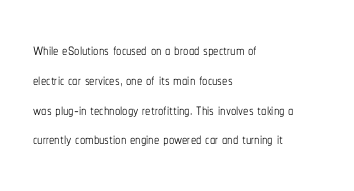
{"italic": "no", "bold": "no", "underline": "no", "align": "left", "line_spacing": "normal", "line_spacing_ratio": 1.42, "letter_spacing": "normal", "letter_spacing_em": 0.0, "glyph_px": 21}
